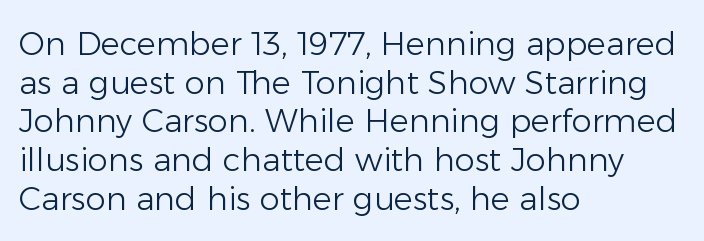
{"serif": "no", "italic": "no", "bold": "no", "weight": "light", "width": "normal", "stroke_contrast": "low", "x_height": "medium", "monospaced": "no", "underline": "no", "align": "left", "line_spacing_ratio": 1.21, "letter_spacing": "normal", "letter_spacing_em": 0.0, "glyph_px": 32}
